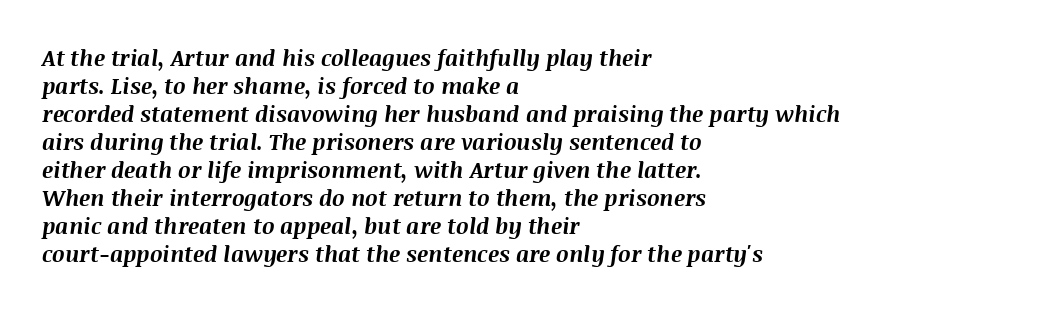
{"italic": "yes", "lean": "right", "slant_degrees": 8, "bold": "yes", "underline": "no", "align": "left", "line_spacing": "normal", "line_spacing_ratio": 1.27, "letter_spacing": "normal", "letter_spacing_em": 0.0, "glyph_px": 22}
